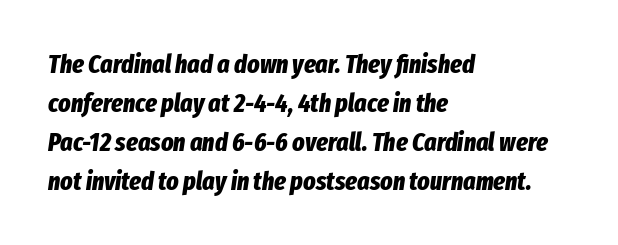
Look at the stroke-to-counter ratio: heavy, a bold. These lines stack with their left ends in a neat column. Students, note that the glyphs here touch the page at normal intervals. An italicized treatment has been applied to the whole sample. Quick note: interline space is typical.
